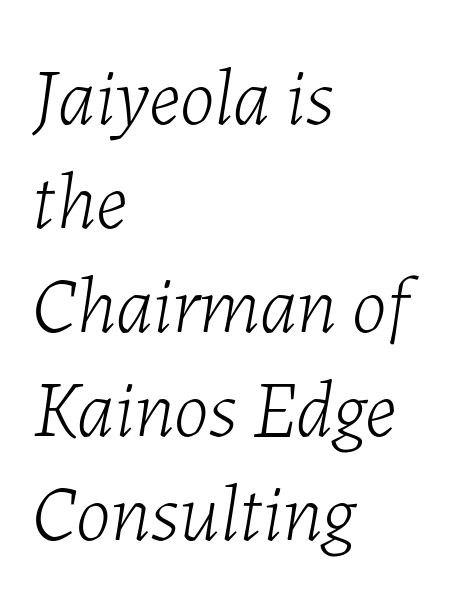
{"italic": "yes", "lean": "right", "slant_degrees": 7, "bold": "no", "weight": "light", "width": "normal", "stroke_contrast": "low", "x_height": "medium", "monospaced": "no", "underline": "no", "align": "left", "line_spacing": "normal", "line_spacing_ratio": 1.3, "letter_spacing": "normal", "letter_spacing_em": 0.0, "glyph_px": 80}
